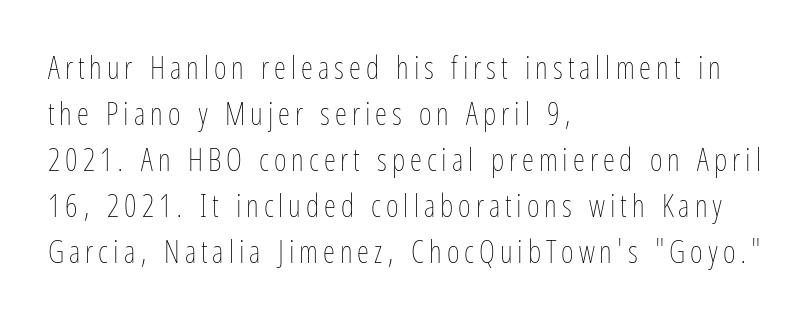
Q: Is the text bold? A: No.
Q: Is the text italic (slanted)? A: No, it is upright.
Q: Is the text underlined? A: No.
Q: How is the paragraph aligned? A: Left-aligned.
Q: Is the spacing between lines tight, normal or loose? A: Normal.
Q: Width (condensed, normal, or wide)? A: Condensed.
Q: Stroke contrast? A: Low.
Q: x-height? A: Medium.
Q: Monospaced? A: No.
